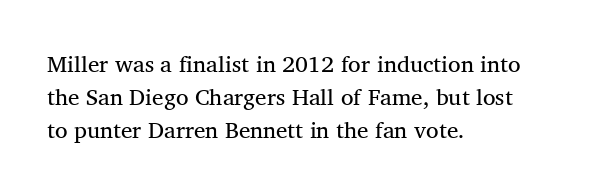
{"italic": "no", "bold": "no", "underline": "no", "align": "left", "line_spacing": "normal", "line_spacing_ratio": 1.43, "letter_spacing": "normal", "letter_spacing_em": 0.0, "glyph_px": 23}
